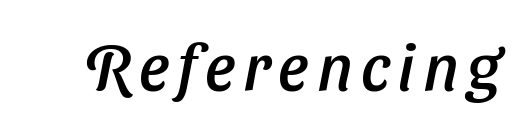
The passage shown is typed in a proportional face where columns would drift. Unmarked baselines from the first word to the last.
